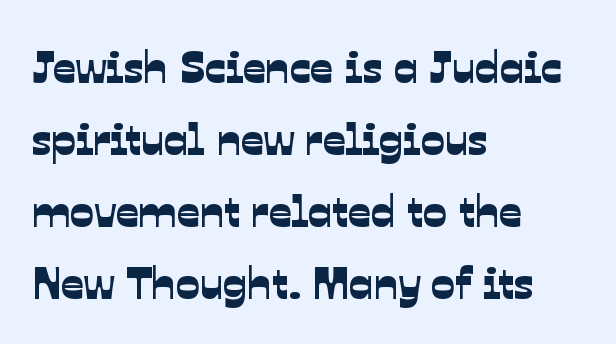
Students, observe: this is what conventionally led text looks like. Here the designer chose a conventional face with non-uniform glyph widths. The letters carry no serifs — their stems end cleanly without finishing strokes. The space directly below the letters is spotless. The lines in this sample share a left origin and differ only in where they stop. Short note: letters normally spaced.
